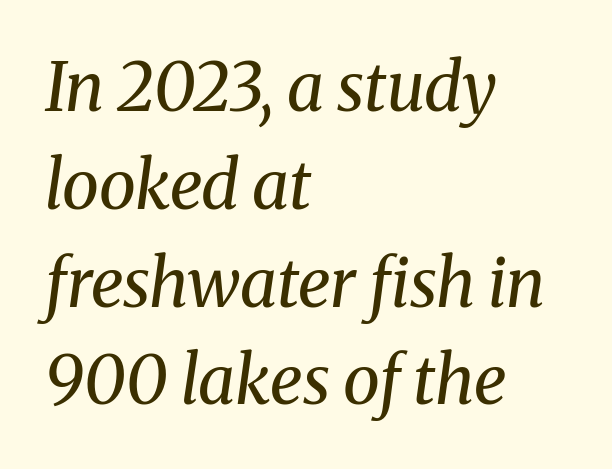
In terms of leading, this rendering sits right in the middle. Only glyphs here, with clear space below each row. Caption: standard tracking, unaltered. The strokes carry an ordinary text weight at most.
